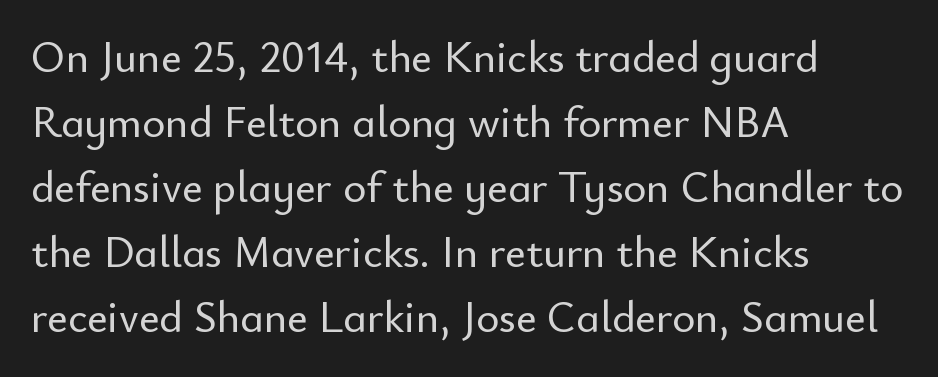
{"serif": "no", "italic": "no", "width": "normal", "stroke_contrast": "low", "x_height": "small", "monospaced": "no", "underline": "no", "align": "left", "line_spacing": "normal", "line_spacing_ratio": 1.48, "letter_spacing": "normal", "letter_spacing_em": 0.0, "glyph_px": 44}
